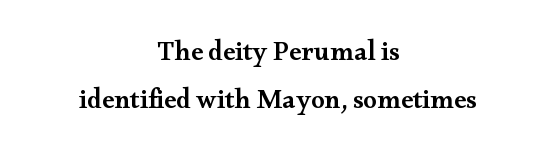
The image shows 27 px text type, upright; set centered, line spacing 1.78x, normal letter spacing, not underlined.
